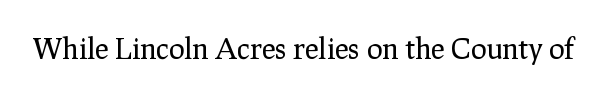
The image shows 29 px regular-weight serif type, upright; set normal letter spacing, not underlined; low stroke contrast and a medium x-height.
